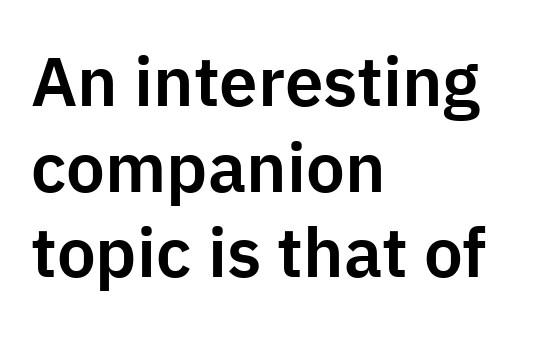
Q: Is the text italic (slanted)? A: No, it is upright.
Q: Is the typeface a serif or a sans-serif typeface? A: Sans-serif.
Q: Is the text underlined? A: No.
Q: How is the paragraph aligned? A: Left-aligned.
Q: Is the spacing between letters normal or unusually wide? A: Normal.
Q: Width (condensed, normal, or wide)? A: Normal.
Q: Stroke contrast? A: Low.
Q: x-height? A: Medium.
Q: Monospaced? A: No.
